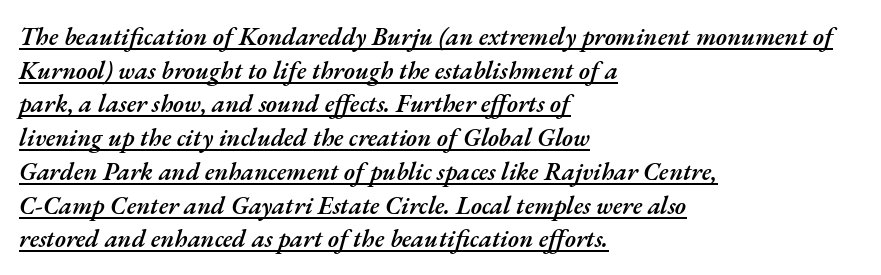
{"italic": "yes", "lean": "right", "slant_degrees": 17, "bold": "semi", "underline": "yes", "align": "left", "line_spacing": "normal", "line_spacing_ratio": 1.35, "letter_spacing": "normal", "letter_spacing_em": 0.0, "glyph_px": 25}
